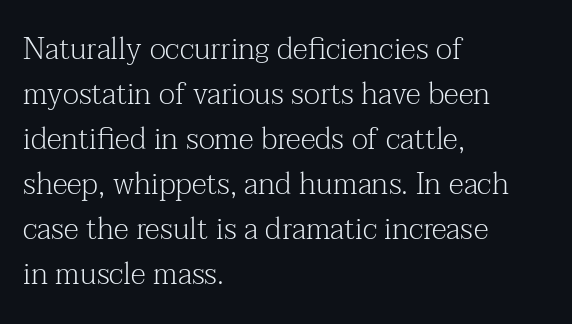
Q: Is the text bold? A: No.
Q: Is the text italic (slanted)? A: No, it is upright.
Q: Is the typeface a serif or a sans-serif typeface? A: Serif.
Q: Is the text underlined? A: No.
Q: How is the paragraph aligned? A: Left-aligned.
Q: Is the spacing between letters normal or unusually wide? A: Normal.
Q: Is the spacing between lines tight, normal or loose? A: Normal.
Q: Width (condensed, normal, or wide)? A: Normal.
Q: Stroke contrast? A: Medium.
Q: x-height? A: Medium.
Q: Monospaced? A: No.
